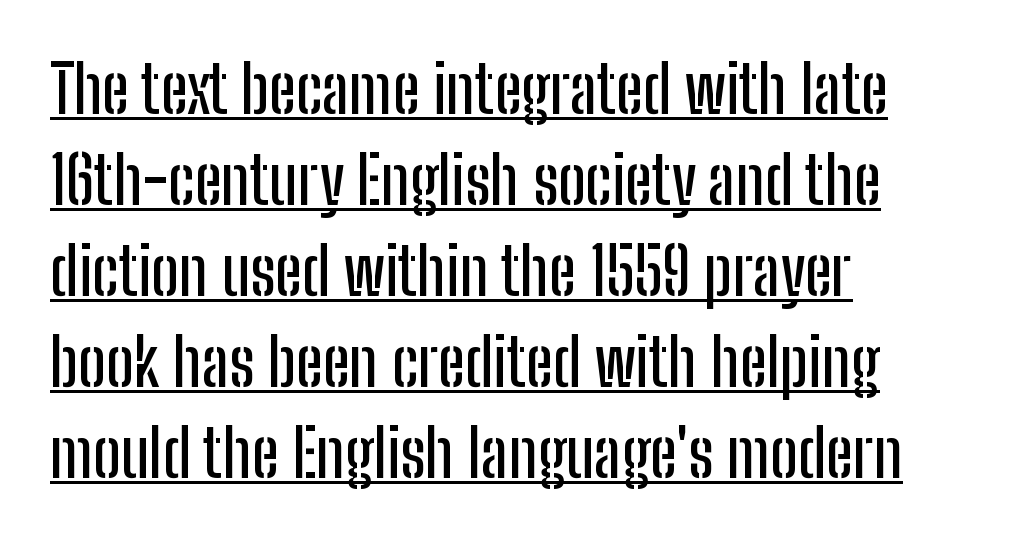
{"serif": "no", "italic": "no", "width": "condensed", "stroke_contrast": "low", "x_height": "medium", "monospaced": "no", "underline": "yes", "align": "left", "line_spacing": "normal", "line_spacing_ratio": 1.4, "letter_spacing": "normal", "letter_spacing_em": 0.0, "glyph_px": 65}
